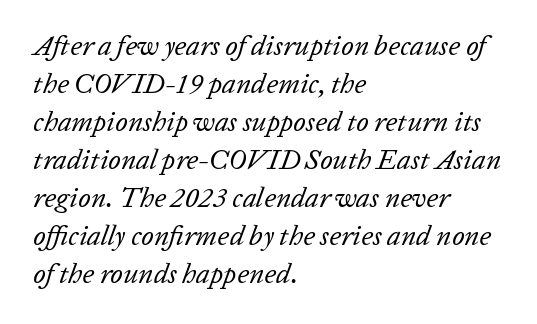
Q: Is the text bold? A: No.
Q: Is the text italic (slanted)? A: Yes, it leans right by about 20 degrees.
Q: Is the text underlined? A: No.
Q: How is the paragraph aligned? A: Left-aligned.
Q: Is the spacing between letters normal or unusually wide? A: Normal.
Q: Is the spacing between lines tight, normal or loose? A: Normal.
Q: Width (condensed, normal, or wide)? A: Normal.
Q: Stroke contrast? A: Low.
Q: x-height? A: Medium.
Q: Monospaced? A: No.
